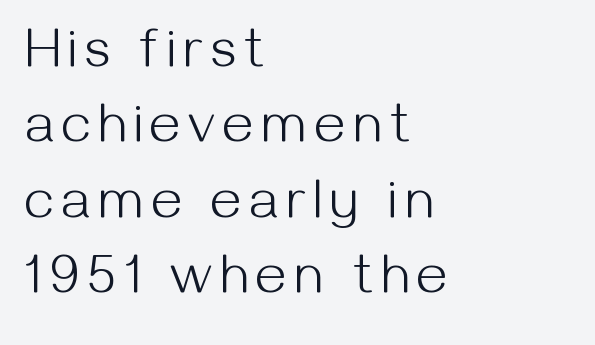
The image shows 55 px light sans-serif type, upright; set left-aligned, normal line spacing (1.37x), not underlined; medium stroke contrast and a medium x-height.
